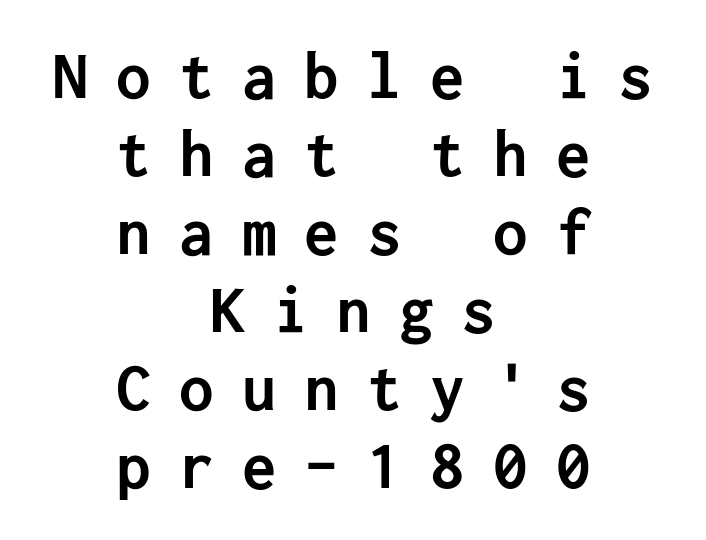
The image shows 69 px semibold sans-serif type, upright; set centered, tight line spacing (1.13x), unusually wide letter spacing (+0.41 em), not underlined; low stroke contrast and a medium x-height.
